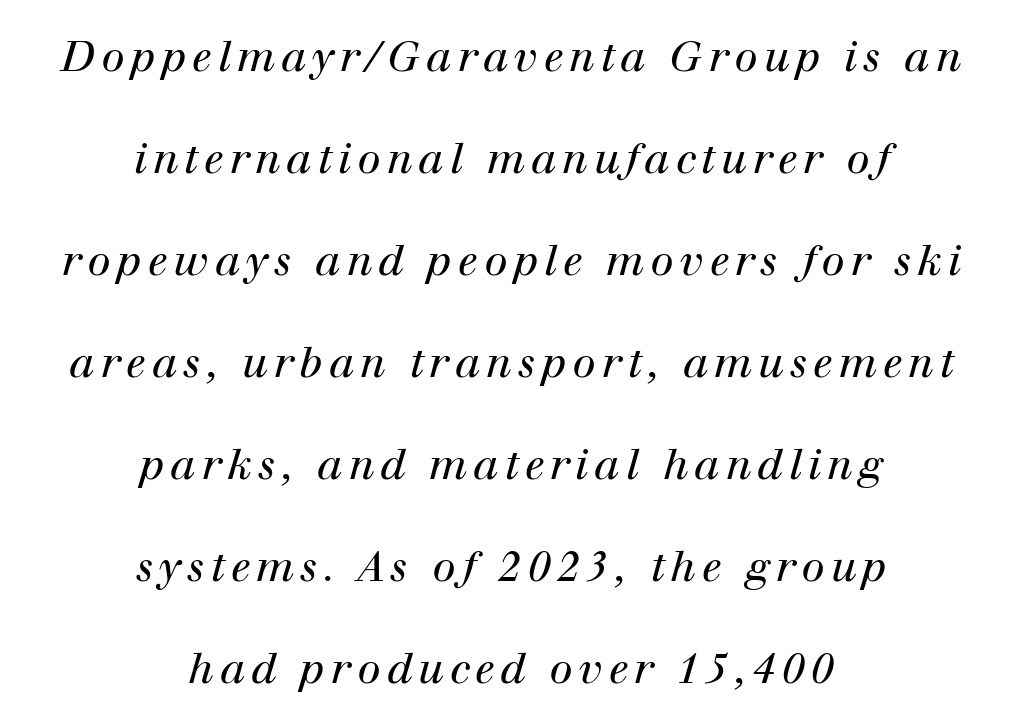
Observe the serifs anchoring each vertical stroke in this sample. This reads as an unemphasized weight, regular at the heaviest. A typesetter would call this leading open, well beyond the default. Spacing verdict: proportional, widths tailored to each character.
